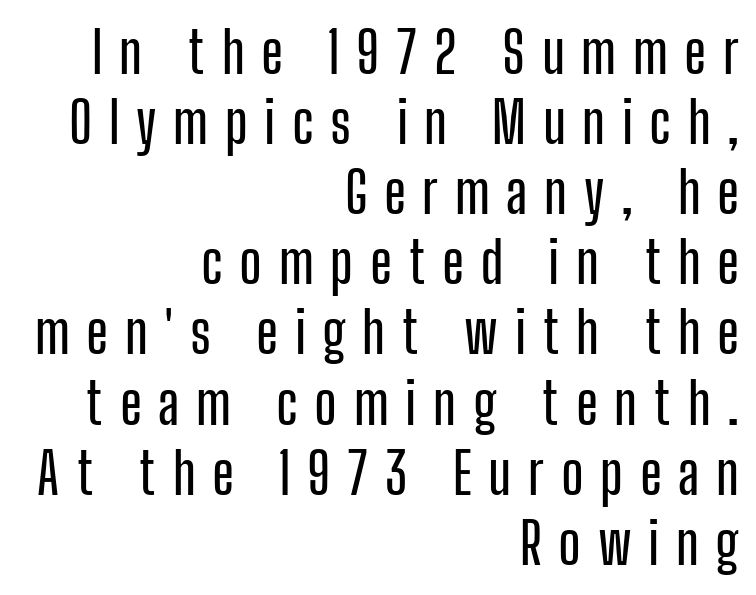
The image shows 57 px condensed sans-serif type, upright; set right-aligned, line spacing 1.23x, unusually wide letter spacing (+0.29 em), not underlined; low stroke contrast and a medium x-height.
